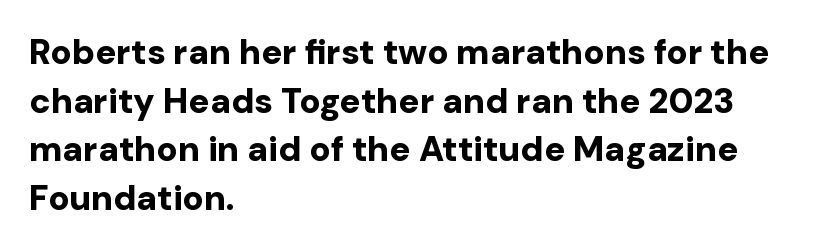
The letters sit at their default tracking, neither squeezed nor spread. The lines sit at an ordinary, default distance from one another. On the weight axis this lands at bold, roughly 700. The characters display no serif detailing; their extremities are plain. Character widths vary here, with narrow letters taking less room than wide ones. When letters stand straight like this, we call the style roman or upright.
